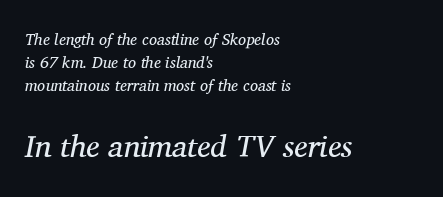
Check under the words: just untouched page. You could not count columns in this text — the font is proportionally spaced. The passage shown is not bold in any degree. In terms of letterform style, serifs are clearly present. Which margin do the lines hug? The left one — the right edge is uneven.
